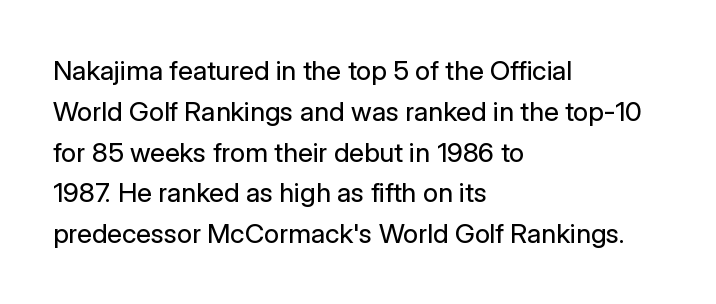
The passage shown stacks its lines at a standard gap. Plain, unruled lines of type. Summary of weight: not heavy and not bold. The rendering keeps characters at their native spacing. Notice how the stems are strictly vertical — no italics here.
